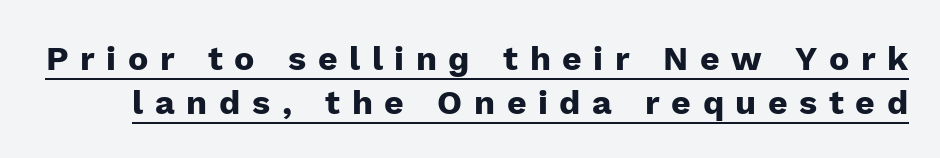
{"serif": "no", "italic": "no", "bold": "yes", "weight": "heavy", "width": "normal", "stroke_contrast": "low", "x_height": "medium", "monospaced": "no", "underline": "yes", "line_spacing": "normal", "line_spacing_ratio": 1.28, "letter_spacing": "wide", "letter_spacing_em": 0.34, "glyph_px": 34}
